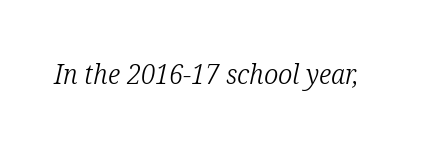
The type is set solid horizontally, with unmodified tracking. The strokes are not fattened; the text isn't bold. The face used here is proportionally spaced, like ordinary book or web type. The words here are not underlined. Typographically, this falls in the serif category. Compared with ordinary roman type, these characters are visibly tilted.
